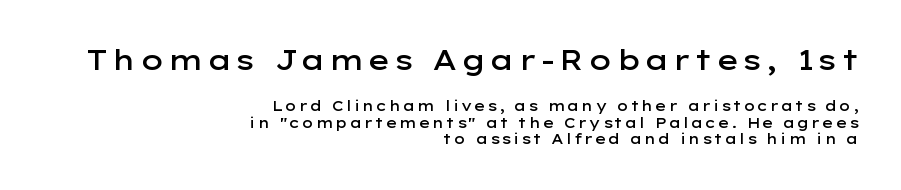
These lines carry some extra weight — a demibold, not a full bold. Here the designer chose a conventional face with non-uniform glyph widths. Underlining? Definitely not there. The font family rendered here belongs to the sans-serif group. The composition opens big and finishes small.
